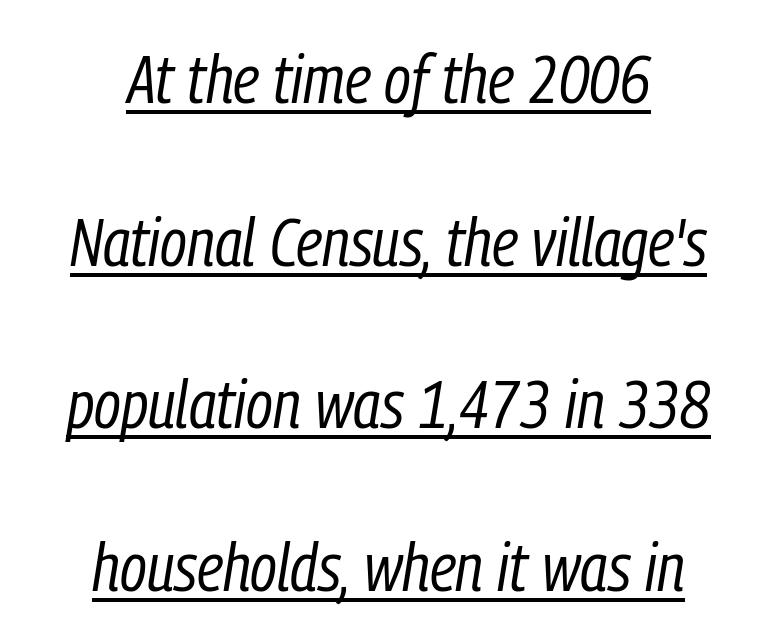
The image shows 68 px regular-weight, condensed type, italic (leaning right); set centered, loose line spacing (2.39x), normal letter spacing, underlined; low stroke contrast and a medium x-height.
